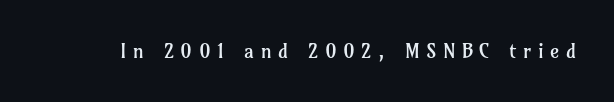
{"italic": "no", "bold": "no", "underline": "no", "letter_spacing": "wide", "letter_spacing_em": 0.33, "glyph_px": 20}
